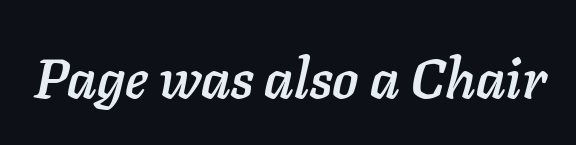
{"italic": "yes", "lean": "right", "slant_degrees": 11, "width": "normal", "stroke_contrast": "low", "x_height": "medium", "monospaced": "no", "underline": "no", "letter_spacing": "normal", "letter_spacing_em": 0.0, "glyph_px": 55}
